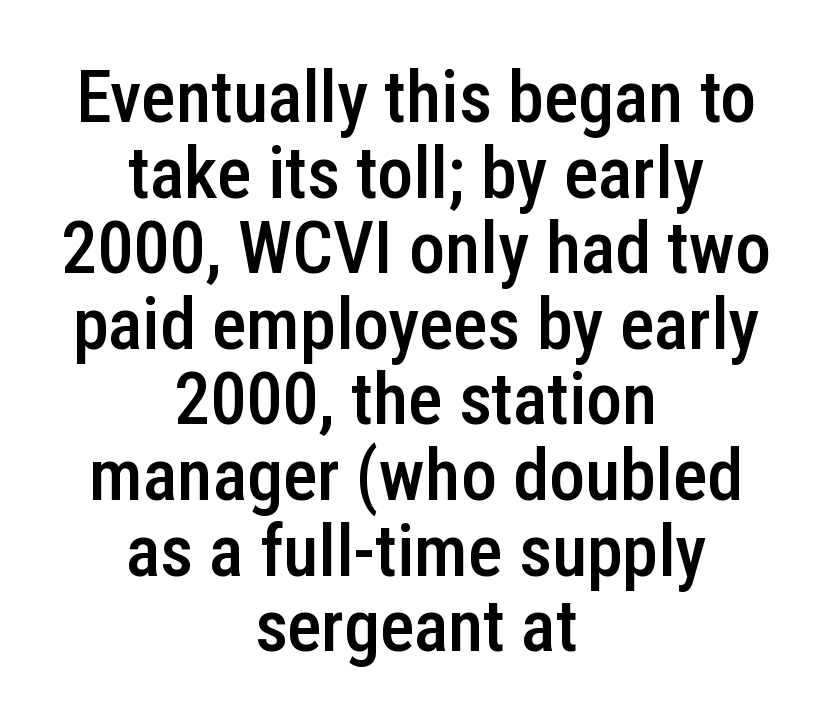
The vertical gap from one line to the next is small. In terms of letterspacing, this is plain default setting. Is this a fixed-width face? No — the glyphs have proportional, varying widths. Do the letters lean? They stand straight. Does the type have serifs? No, each stem ends abruptly. The zone under the glyphs is completely vacant.
